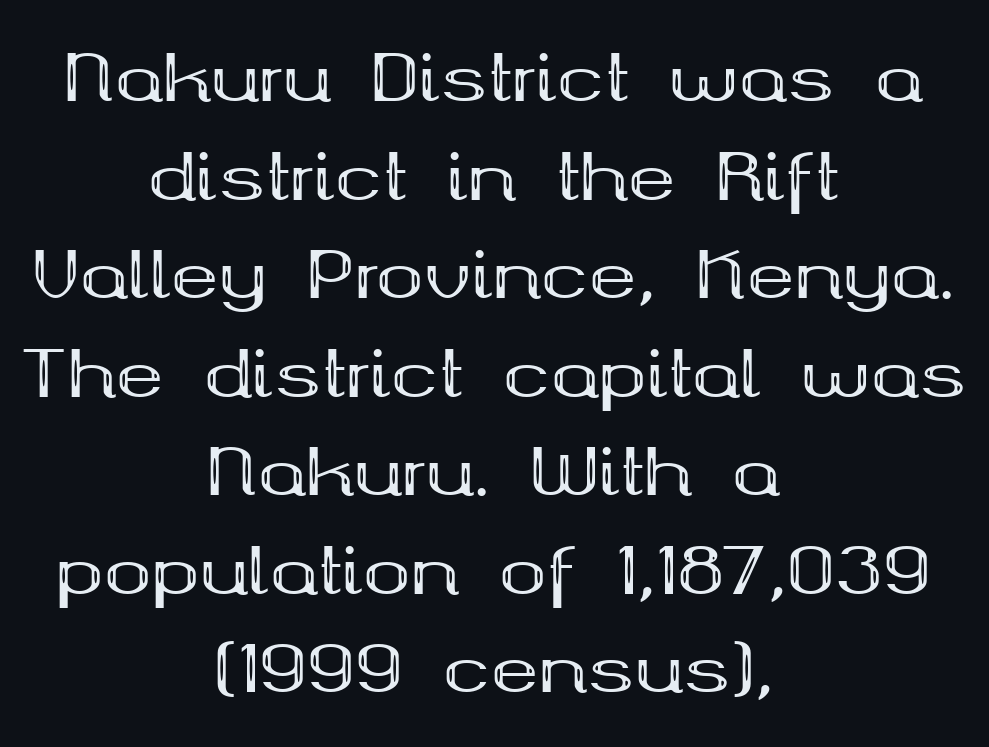
Each letter's strokes conclude with small projecting serifs. Nothing unusual about the tracking: characters are spaced as the font intends. These lines sit exactly where default settings would place them. The string is rendered with underlining switched off. As a designer I'd log this as weight 700, bold.
